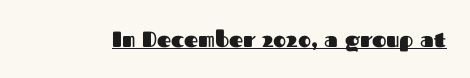
The image shows 22 px bold type, upright; set normal letter spacing, underlined.
